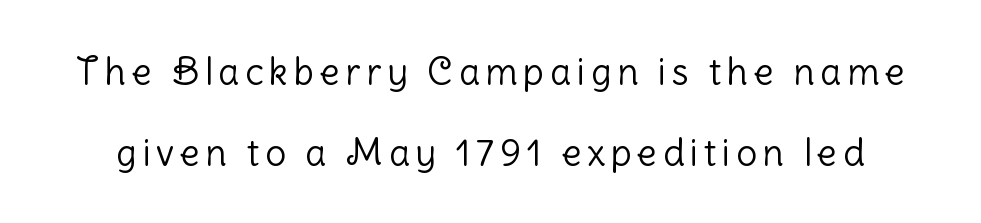
Q: Is the text bold? A: No.
Q: Is the text italic (slanted)? A: No, it is upright.
Q: Is the typeface a serif or a sans-serif typeface? A: Sans-serif.
Q: Is the text underlined? A: No.
Q: Is the spacing between lines tight, normal or loose? A: Loose.
Q: Width (condensed, normal, or wide)? A: Normal.
Q: Stroke contrast? A: Low.
Q: x-height? A: Medium.
Q: Monospaced? A: No.
